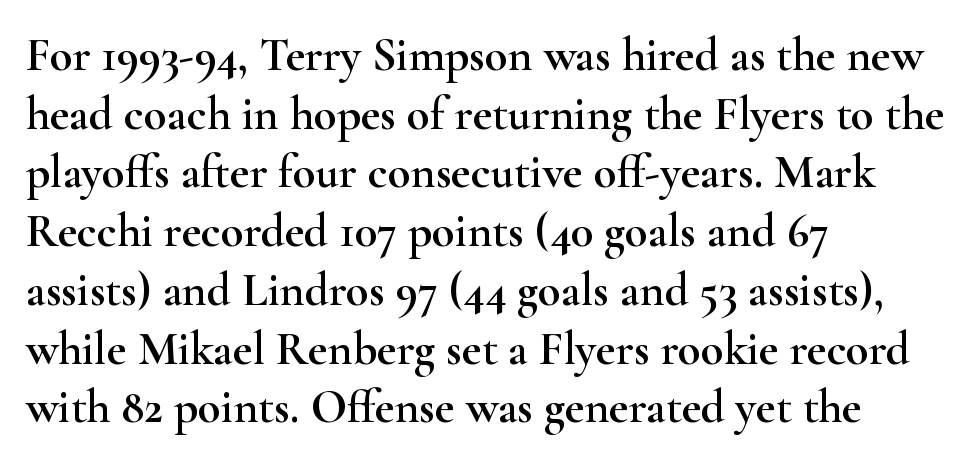
The image shows 47 px wide serif type, upright; set left-aligned, normal line spacing (1.25x), normal letter spacing, not underlined; high stroke contrast and a small x-height.
